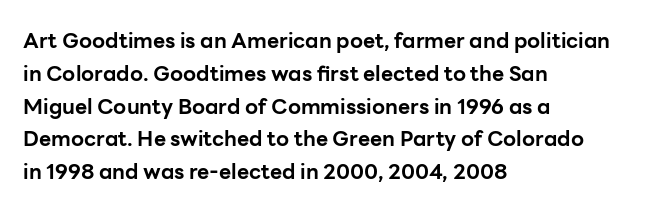
Q: Is the text bold? A: Yes.
Q: Is the text italic (slanted)? A: No, it is upright.
Q: Is the text underlined? A: No.
Q: How is the paragraph aligned? A: Left-aligned.
Q: Is the spacing between letters normal or unusually wide? A: Normal.
Q: Is the spacing between lines tight, normal or loose? A: Normal.
